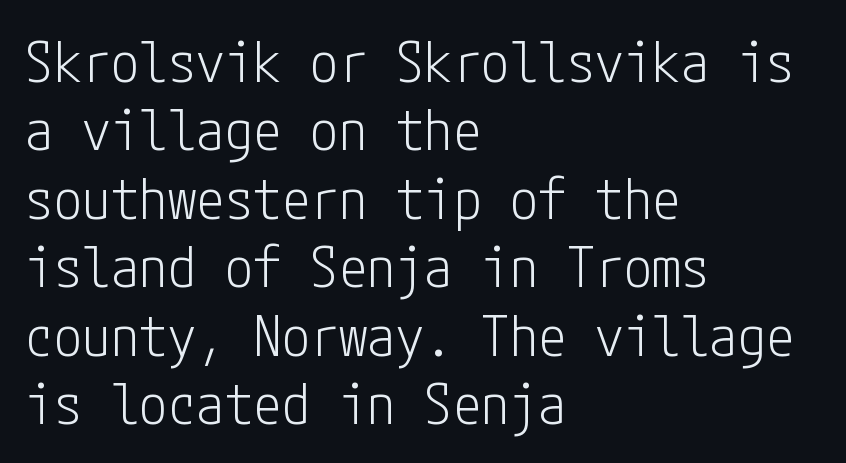
Every row of glyphs begins at an identical x-position on the left. This rendering features lettering with no underline. Unlike a traditional serif, this face leaves its strokes unadorned. The horizontal fit of the characters is conventional and even. Stems and bowls with no extra thickness — not bold. Every character sits straight up, as roman type does.
